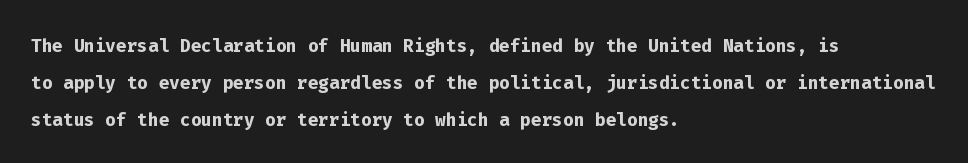
Q: Is the text bold? A: Yes.
Q: Is the text italic (slanted)? A: No, it is upright.
Q: Is the text underlined? A: No.
Q: How is the paragraph aligned? A: Left-aligned.
Q: Is the spacing between letters normal or unusually wide? A: Normal.
Q: Is the spacing between lines tight, normal or loose? A: Normal.
